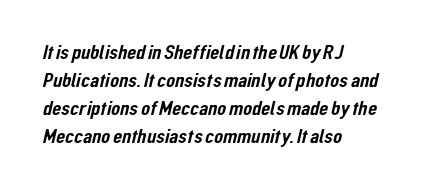
The rag falls on the right side of this text block. The baseline area is clear. Vertically, the passage feels balanced, rows spaced as you'd expect. Short note: letters normally spaced.
